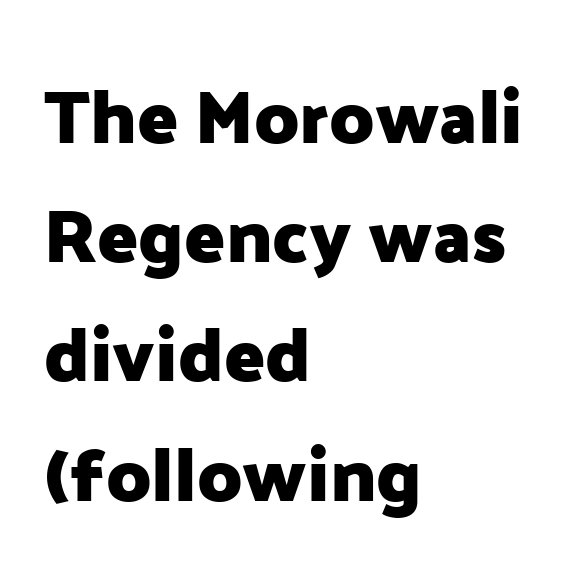
Q: Is the text bold? A: Yes.
Q: Is the text italic (slanted)? A: No, it is upright.
Q: Is the typeface a serif or a sans-serif typeface? A: Sans-serif.
Q: Is the text underlined? A: No.
Q: How is the paragraph aligned? A: Left-aligned.
Q: Is the spacing between letters normal or unusually wide? A: Normal.
Q: Is the spacing between lines tight, normal or loose? A: Normal.
Q: Width (condensed, normal, or wide)? A: Normal.
Q: Stroke contrast? A: Low.
Q: x-height? A: Medium.
Q: Monospaced? A: No.
